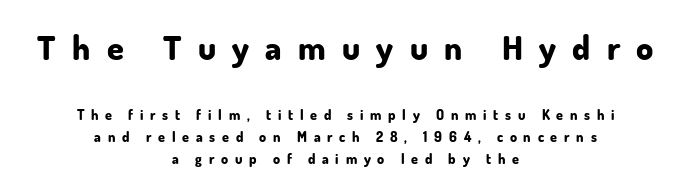
Q: Is the text bold? A: Yes.
Q: Is the text italic (slanted)? A: No, it is upright.
Q: Is the typeface a serif or a sans-serif typeface? A: Sans-serif.
Q: Is the text underlined? A: No.
Q: How is the paragraph aligned? A: Centered.
Q: Is the spacing between letters normal or unusually wide? A: Unusually wide.
Q: Is the spacing between lines tight, normal or loose? A: Normal.
Q: Which block of text is set in a larger size, the first (top) or the second (bottom)? A: The first (top) one.
Q: Width (condensed, normal, or wide)? A: Normal.
Q: Stroke contrast? A: Low.
Q: x-height? A: Small.
Q: Monospaced? A: No.
